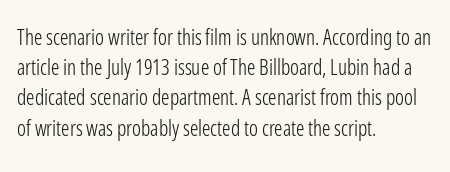
Regarding leading, the lines here are spaced in the standard way. Underline: absent. A classic flush-left, rag-right setting is used for this passage. Every character sits straight up, as roman type does.
